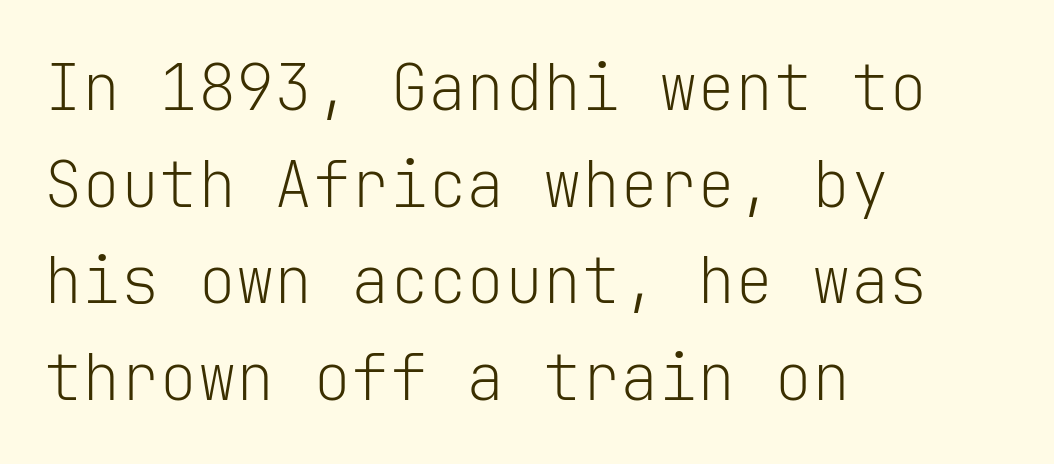
Q: Is the text bold? A: No.
Q: Is the text italic (slanted)? A: No, it is upright.
Q: Is the typeface a serif or a sans-serif typeface? A: Sans-serif.
Q: Is the text underlined? A: No.
Q: How is the paragraph aligned? A: Left-aligned.
Q: Is the spacing between letters normal or unusually wide? A: Normal.
Q: Is the spacing between lines tight, normal or loose? A: Normal.
Q: Width (condensed, normal, or wide)? A: Normal.
Q: Stroke contrast? A: Low.
Q: x-height? A: Medium.
Q: Monospaced? A: Yes.
